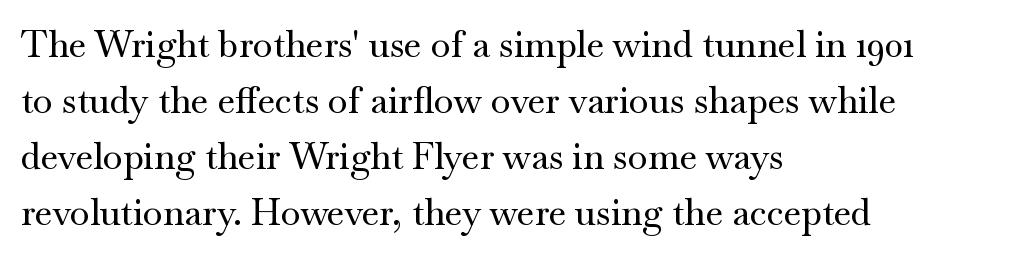
{"serif": "yes", "italic": "no", "width": "wide", "stroke_contrast": "medium", "x_height": "small", "monospaced": "no", "underline": "no", "align": "left", "line_spacing": "normal", "line_spacing_ratio": 1.56, "letter_spacing": "normal", "letter_spacing_em": 0.0, "glyph_px": 36}
